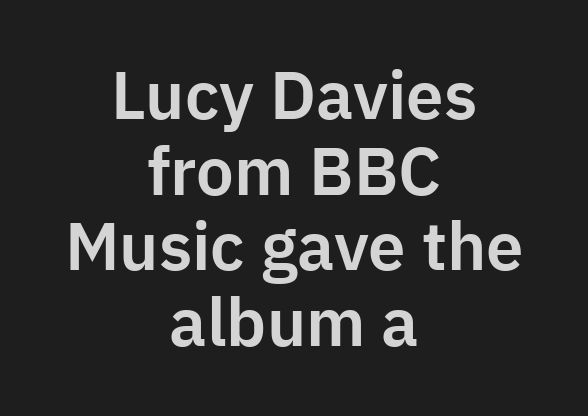
Q: Is the text italic (slanted)? A: No, it is upright.
Q: Is the typeface a serif or a sans-serif typeface? A: Sans-serif.
Q: Is the text underlined? A: No.
Q: How is the paragraph aligned? A: Centered.
Q: Is the spacing between letters normal or unusually wide? A: Normal.
Q: Is the spacing between lines tight, normal or loose? A: Tight.
Q: Width (condensed, normal, or wide)? A: Normal.
Q: Stroke contrast? A: Low.
Q: x-height? A: Medium.
Q: Monospaced? A: No.
